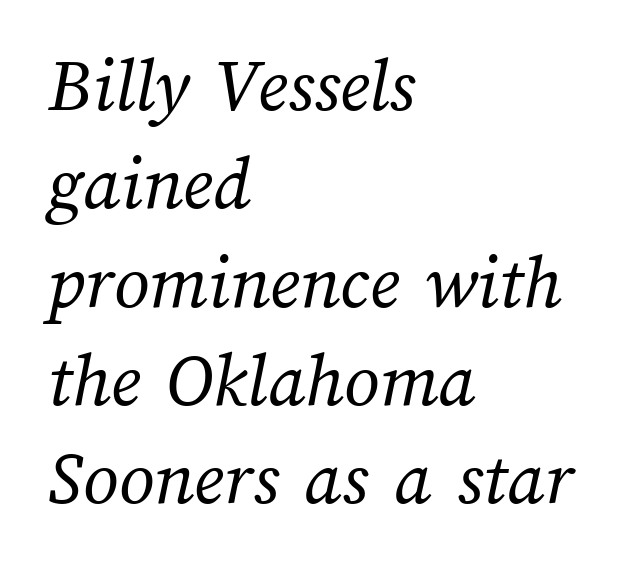
Q: Is the text bold? A: No.
Q: Is the text underlined? A: No.
Q: How is the paragraph aligned? A: Left-aligned.
Q: Is the spacing between letters normal or unusually wide? A: Normal.
Q: Is the spacing between lines tight, normal or loose? A: Normal.
Q: Width (condensed, normal, or wide)? A: Normal.
Q: Stroke contrast? A: Medium.
Q: x-height? A: Medium.
Q: Monospaced? A: No.
